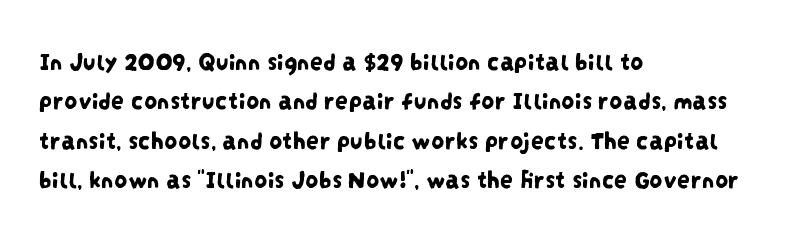
{"underline": "no", "align": "left", "line_spacing": "normal", "line_spacing_ratio": 1.51, "letter_spacing": "normal", "letter_spacing_em": 0.0, "glyph_px": 26}
